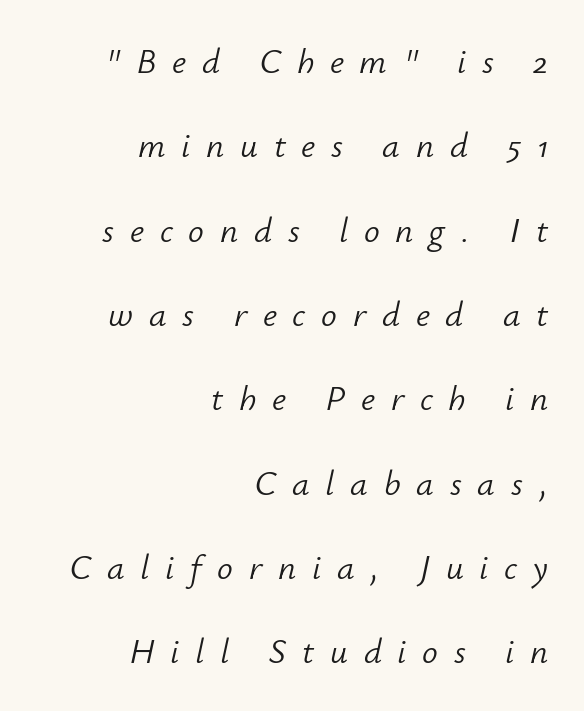
Q: Is the text bold? A: No.
Q: Is the text italic (slanted)? A: Yes, it leans right by about 12 degrees.
Q: Is the text underlined? A: No.
Q: How is the paragraph aligned? A: Right-aligned.
Q: Is the spacing between letters normal or unusually wide? A: Unusually wide.
Q: Is the spacing between lines tight, normal or loose? A: Loose.
Q: Width (condensed, normal, or wide)? A: Normal.
Q: Stroke contrast? A: Low.
Q: x-height? A: Small.
Q: Monospaced? A: No.
